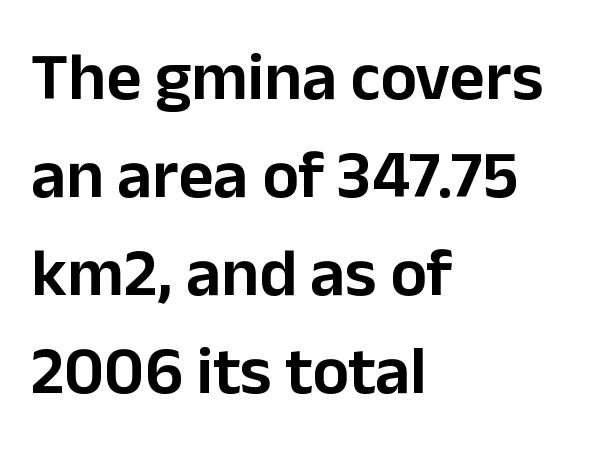
The designer left line spacing at the default. When letters stand straight like this, we call the style roman or upright. A typesetter would call this proportional, since set widths differ per character. The zone under the glyphs is completely vacant.
